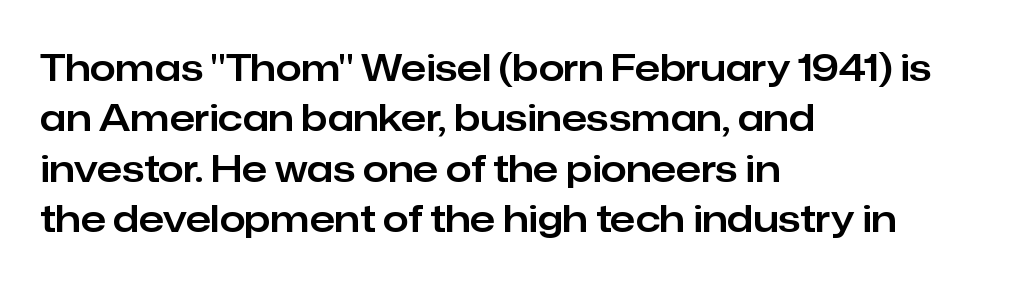
Each letter keeps its own natural width here, so spacing adapts to shape. The block of text has a typical density, with ordinary space between rows. A roman cut, with each character standing at attention. Beneath every word, the page is bare. These lines are composed in type without serifs. Inter-character spacing is left at the font's built-in metrics.
